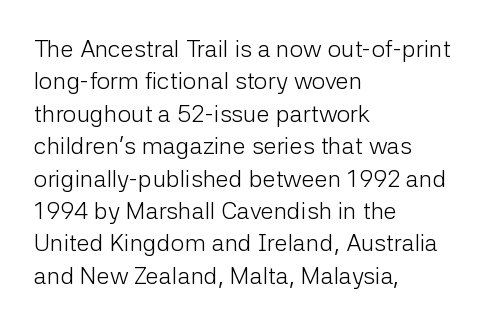
The image shows 24 px text type, upright; set left-aligned, normal line spacing (1.35x), normal letter spacing, not underlined.
